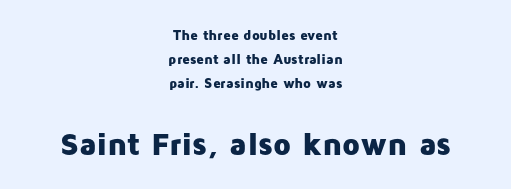
The image shows 32 px heavy sans-serif type, upright; set centered, line spacing 1.73x, normal letter spacing, not underlined; the second (bottom) block is 2.29x larger; low stroke contrast and a medium x-height.
